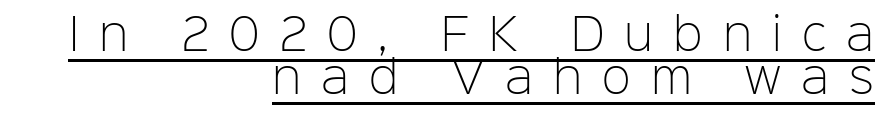
{"serif": "no", "italic": "no", "bold": "no", "weight": "light", "width": "normal", "stroke_contrast": "low", "x_height": "medium", "monospaced": "no", "underline": "yes", "align": "right", "line_spacing": "tight", "line_spacing_ratio": 0.99, "letter_spacing": "wide", "letter_spacing_em": 0.47, "glyph_px": 43}
